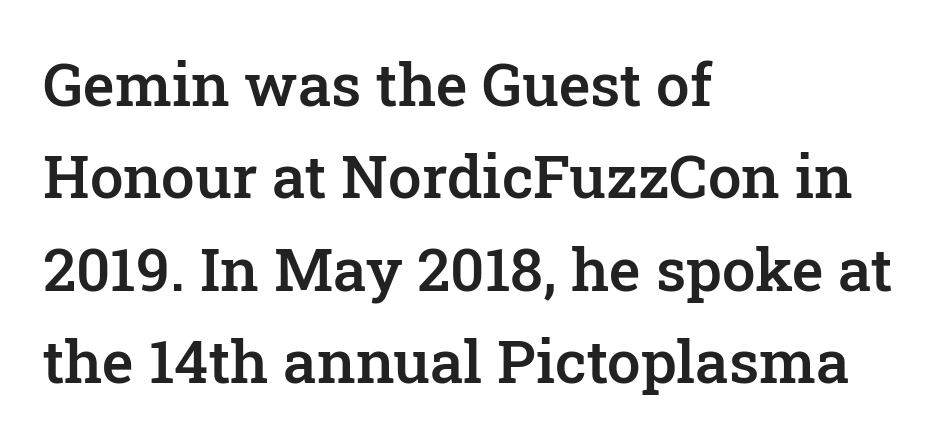
Q: Is the text bold? A: Semi-bold.
Q: Is the text italic (slanted)? A: No, it is upright.
Q: Is the typeface a serif or a sans-serif typeface? A: Serif.
Q: Is the text underlined? A: No.
Q: How is the paragraph aligned? A: Left-aligned.
Q: Is the spacing between letters normal or unusually wide? A: Normal.
Q: Is the spacing between lines tight, normal or loose? A: Normal.
Q: Width (condensed, normal, or wide)? A: Normal.
Q: Stroke contrast? A: Low.
Q: x-height? A: Medium.
Q: Monospaced? A: No.
